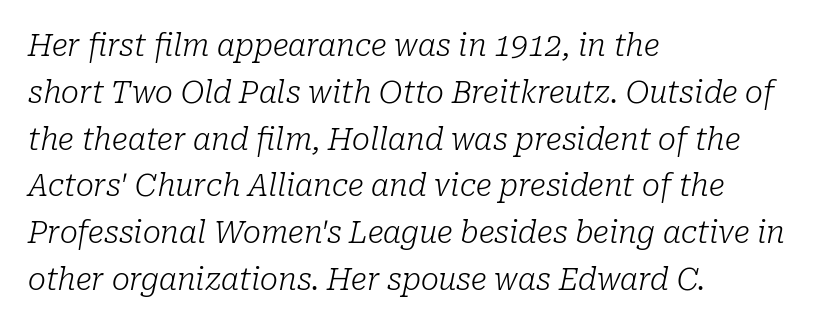
The image shows 30 px light serif type, italic (leaning right); set left-aligned, normal line spacing (1.56x), normal letter spacing, not underlined; low stroke contrast and a medium x-height.
